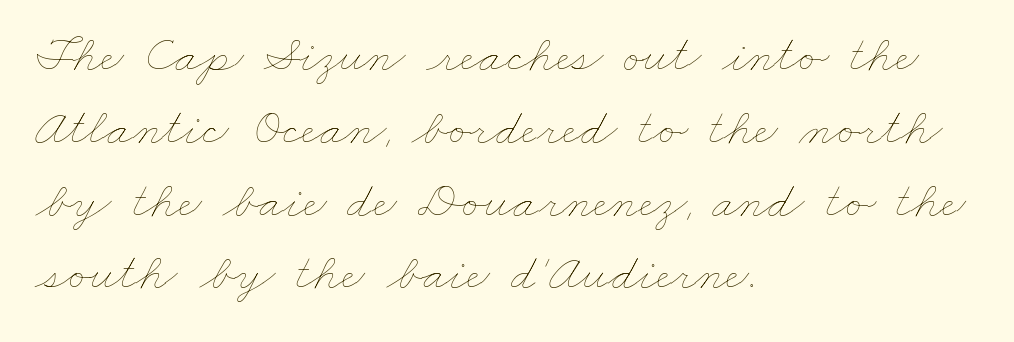
Q: Is the text bold? A: No.
Q: Is the text underlined? A: No.
Q: How is the paragraph aligned? A: Left-aligned.
Q: Is the spacing between letters normal or unusually wide? A: Normal.
Q: Is the spacing between lines tight, normal or loose? A: Normal.
Q: Width (condensed, normal, or wide)? A: Wide.
Q: Stroke contrast? A: Low.
Q: x-height? A: Small.
Q: Monospaced? A: No.
